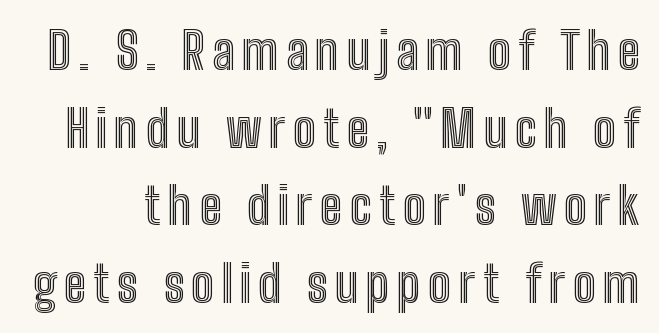
{"italic": "no", "width": "condensed", "x_height": "medium", "monospaced": "no", "underline": "no", "line_spacing": "normal", "line_spacing_ratio": 1.52, "glyph_px": 51}
